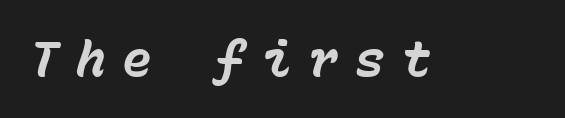
The face used here has the dense, thick strokes of a bold. Each letter, wide or thin by design, is forced into the same width here. This rendering features lettering with no underline. Someone cranked the tracking dial way up on this one. Yep, that's italic — everything's leaning.
